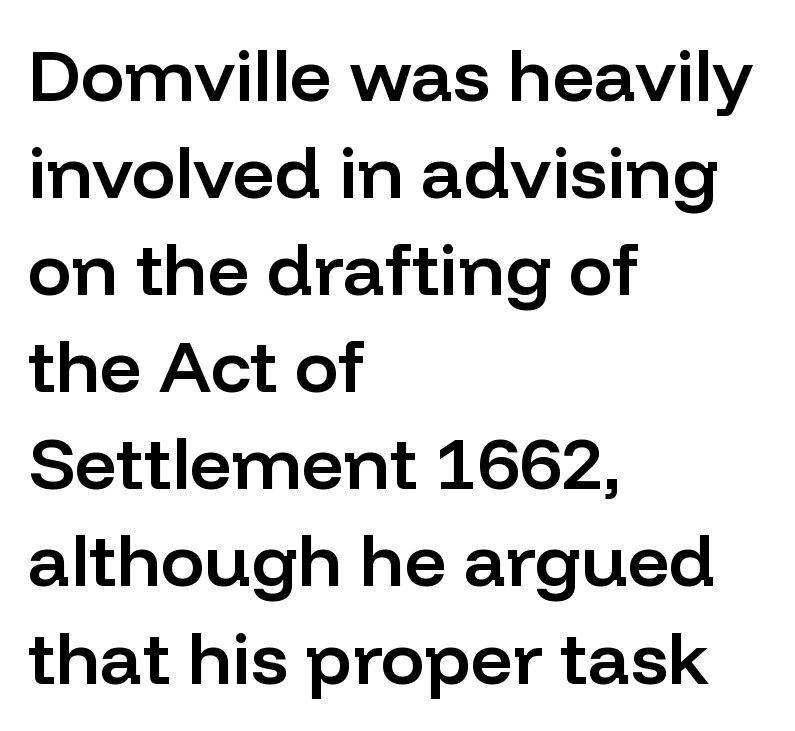
Q: Is the text bold? A: Semi-bold.
Q: Is the text italic (slanted)? A: No, it is upright.
Q: Is the typeface a serif or a sans-serif typeface? A: Sans-serif.
Q: Is the text underlined? A: No.
Q: How is the paragraph aligned? A: Left-aligned.
Q: Is the spacing between letters normal or unusually wide? A: Normal.
Q: Is the spacing between lines tight, normal or loose? A: Normal.
Q: Width (condensed, normal, or wide)? A: Normal.
Q: Stroke contrast? A: Low.
Q: x-height? A: Medium.
Q: Monospaced? A: No.
